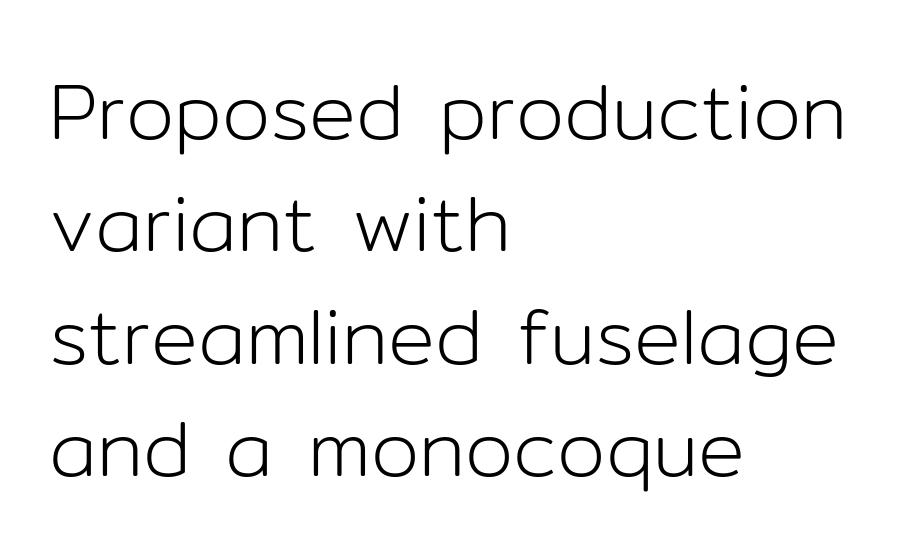
Q: Is the text bold? A: No.
Q: Is the text italic (slanted)? A: No, it is upright.
Q: Is the typeface a serif or a sans-serif typeface? A: Sans-serif.
Q: Is the text underlined? A: No.
Q: How is the paragraph aligned? A: Left-aligned.
Q: Is the spacing between letters normal or unusually wide? A: Normal.
Q: Is the spacing between lines tight, normal or loose? A: Normal.
Q: Width (condensed, normal, or wide)? A: Normal.
Q: Stroke contrast? A: Low.
Q: x-height? A: Medium.
Q: Monospaced? A: No.
